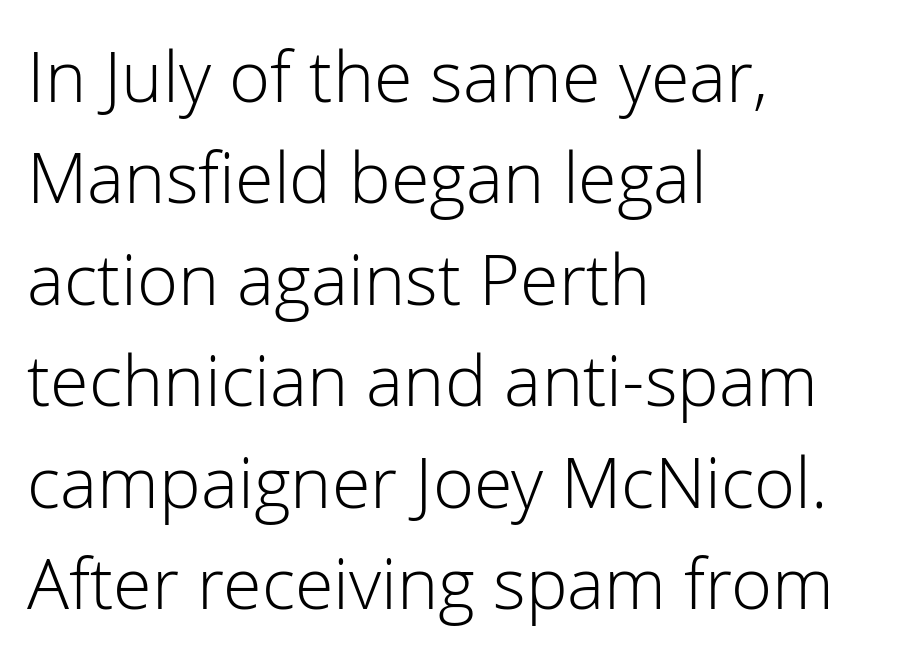
The image shows 70 px light sans-serif type, upright; set left-aligned, normal line spacing (1.45x), normal letter spacing, not underlined; low stroke contrast and a medium x-height.
